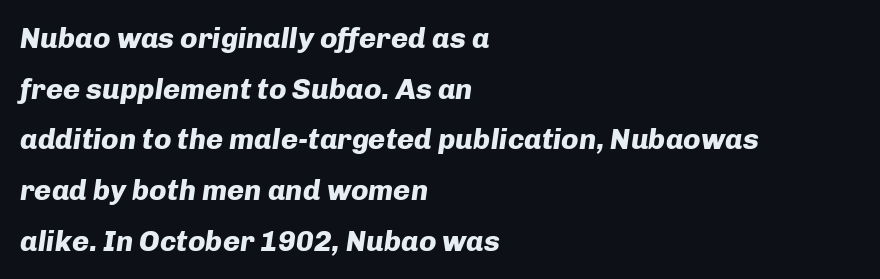
These lines are set flush left with a ragged right edge. These lines are rendered in a variable-pitch font. The passage shown leans; its letterforms are oblique. Tracking value appears to be zero — textbook default spacing. Typesetter's note: full bold, strokes at maximum text heaviness. Check the space under the baseline: it is left empty.
